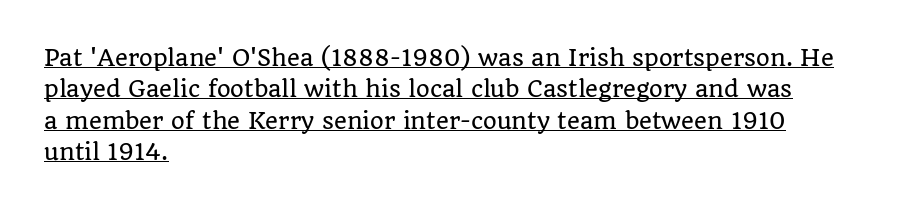
Rows of type keep a routine distance in the vertical direction. Typeset ragged right — the left edge is the straight one. The rendered words wear a rule along their underside. The rendering keeps characters at their native spacing.
